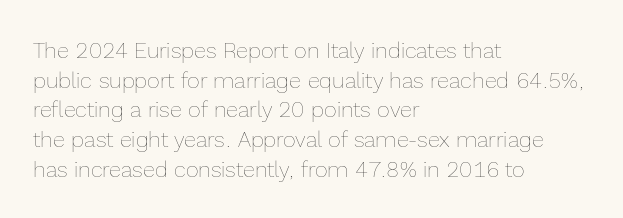
{"italic": "no", "bold": "no", "underline": "no", "align": "left", "line_spacing": "normal", "line_spacing_ratio": 1.35, "letter_spacing": "normal", "letter_spacing_em": 0.0, "glyph_px": 22}
